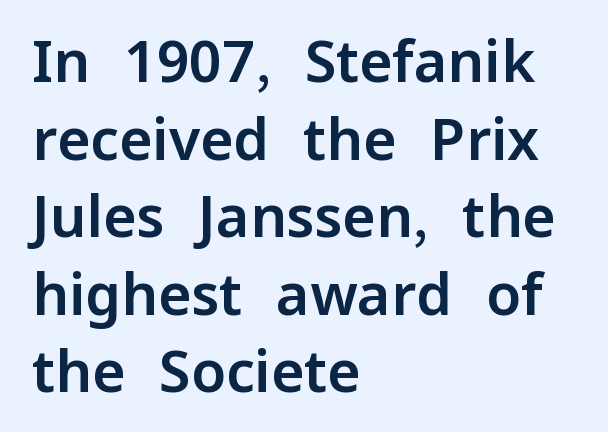
Varying glyph widths throughout — classic text-font behaviour. Alignment: flush left. The lines sit at an ordinary, default distance from one another. Is this a sans? Yes — the strokes have no serifs. The letters stand upright; this is a roman face. Compared with typical body copy, the letter spacing here is the same.
